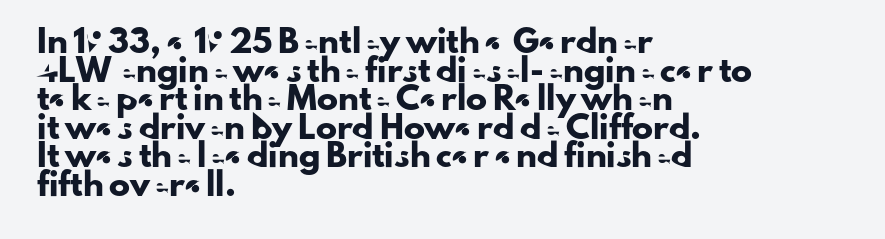
The image shows 21 px text type, upright; set left-aligned, normal line spacing (1.36x), normal letter spacing, not underlined.
